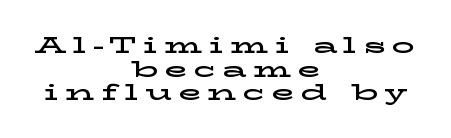
Q: Is the text italic (slanted)? A: No, it is upright.
Q: Is the text underlined? A: No.
Q: How is the paragraph aligned? A: Centered.
Q: Is the spacing between letters normal or unusually wide? A: Unusually wide.
Q: Is the spacing between lines tight, normal or loose? A: Tight.
